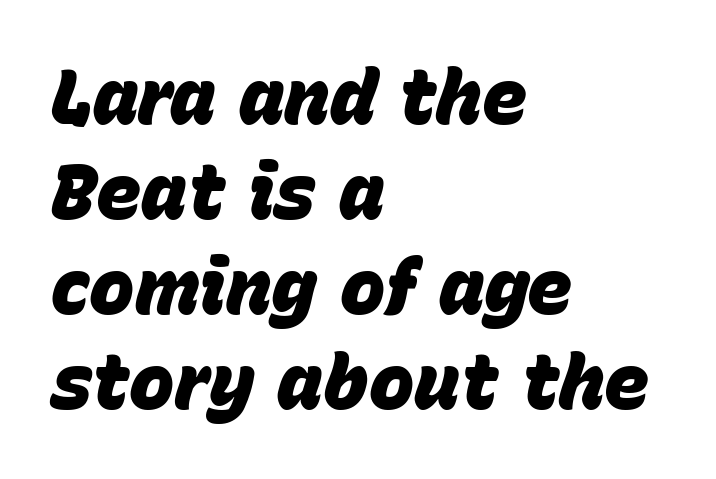
{"italic": "yes", "lean": "right", "slant_degrees": 15, "bold": "yes", "weight": "heavy", "width": "normal", "stroke_contrast": "low", "x_height": "large", "monospaced": "no", "underline": "no", "align": "left", "line_spacing": "normal", "line_spacing_ratio": 1.25, "letter_spacing": "normal", "letter_spacing_em": 0.0, "glyph_px": 76}
